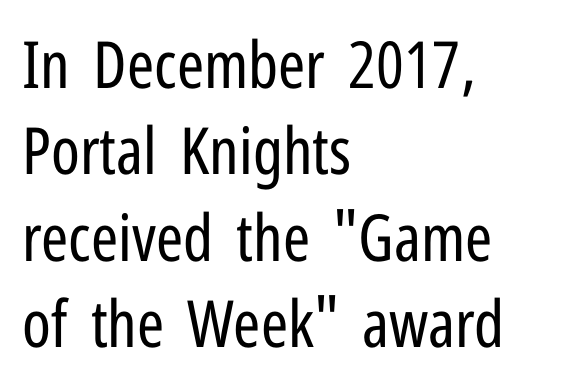
How are the letters spaced? Ordinarily, with no added tracking. In CSS terms this would be text-align: left. The typography opts for an upright posture over an oblique one. Vertical stems look standard width or narrower in stroke. The gap between lines stays unmarked. The face used here is a sans, in the tradition of grotesques and geometrics.
